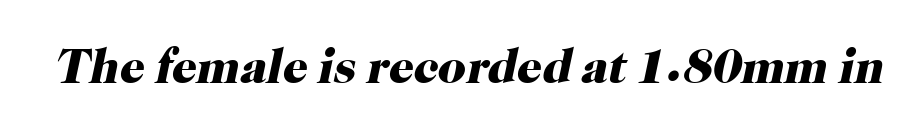
The image shows 49 px heavy serif type, italic (leaning right); set normal letter spacing, not underlined; high stroke contrast and a medium x-height.
